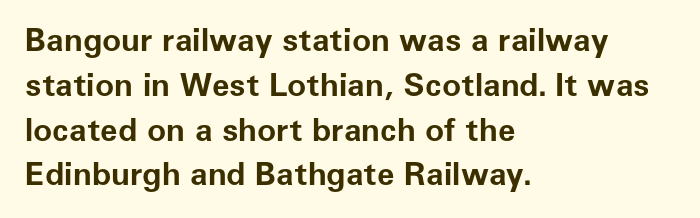
{"serif": "no", "italic": "no", "bold": "yes", "weight": "bold", "width": "normal", "stroke_contrast": "low", "x_height": "medium", "monospaced": "no", "underline": "no", "align": "left", "line_spacing": "normal", "line_spacing_ratio": 1.4, "letter_spacing": "normal", "letter_spacing_em": 0.0, "glyph_px": 32}
